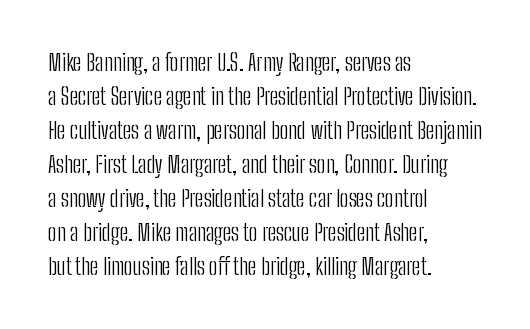
{"italic": "no", "bold": "no", "underline": "no", "align": "left", "line_spacing": "normal", "line_spacing_ratio": 1.48, "letter_spacing": "normal", "letter_spacing_em": 0.0, "glyph_px": 23}
